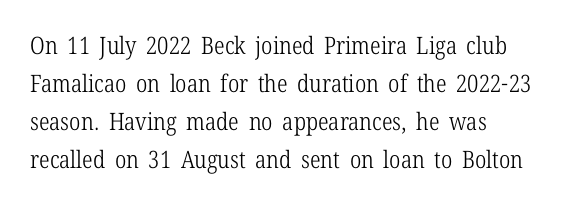
Q: Is the text bold? A: No.
Q: Is the text italic (slanted)? A: No, it is upright.
Q: Is the text underlined? A: No.
Q: Is the spacing between letters normal or unusually wide? A: Normal.
Q: Is the spacing between lines tight, normal or loose? A: Normal.
